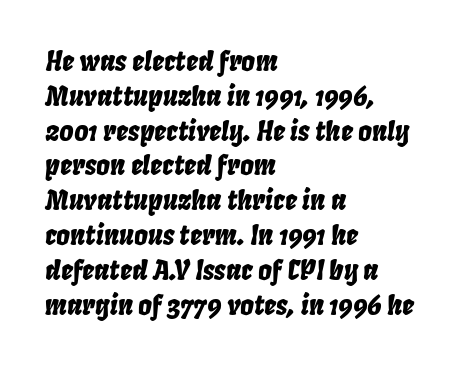
Notice how descenders clear the ascenders below comfortably — that's standard leading. Only glyphs here, with clear space below each row. The paragraph has a hard left edge and a soft right edge. Tracking here is standard; glyphs follow each other at the usual distance.
